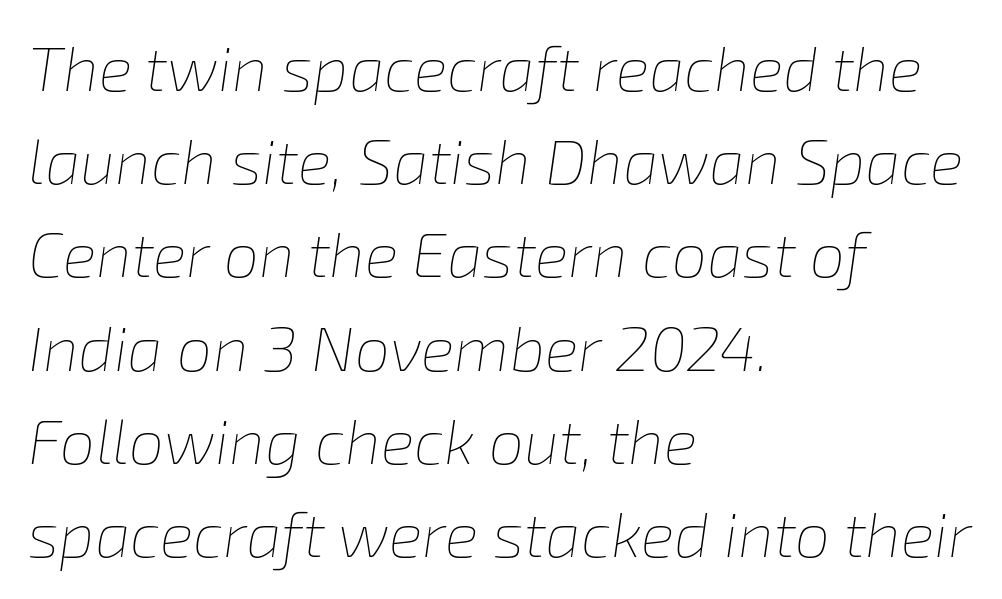
Q: Is the text bold? A: No.
Q: Is the text italic (slanted)? A: Yes, it leans right by about 8 degrees.
Q: Is the text underlined? A: No.
Q: How is the paragraph aligned? A: Left-aligned.
Q: Is the spacing between letters normal or unusually wide? A: Normal.
Q: Is the spacing between lines tight, normal or loose? A: Normal.
Q: Width (condensed, normal, or wide)? A: Normal.
Q: Stroke contrast? A: Low.
Q: x-height? A: Medium.
Q: Monospaced? A: No.
